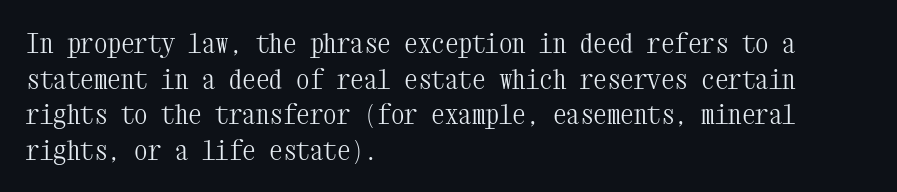
Q: Is the text bold? A: No.
Q: Is the text italic (slanted)? A: No, it is upright.
Q: Is the text underlined? A: No.
Q: How is the paragraph aligned? A: Left-aligned.
Q: Is the spacing between letters normal or unusually wide? A: Normal.
Q: Is the spacing between lines tight, normal or loose? A: Normal.
